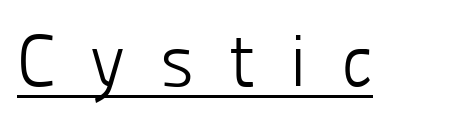
Q: Is the text bold? A: No.
Q: Is the text italic (slanted)? A: No, it is upright.
Q: Is the typeface a serif or a sans-serif typeface? A: Sans-serif.
Q: Is the text underlined? A: Yes.
Q: Is the spacing between letters normal or unusually wide? A: Unusually wide.
Q: Width (condensed, normal, or wide)? A: Normal.
Q: Stroke contrast? A: Low.
Q: x-height? A: Medium.
Q: Monospaced? A: No.
